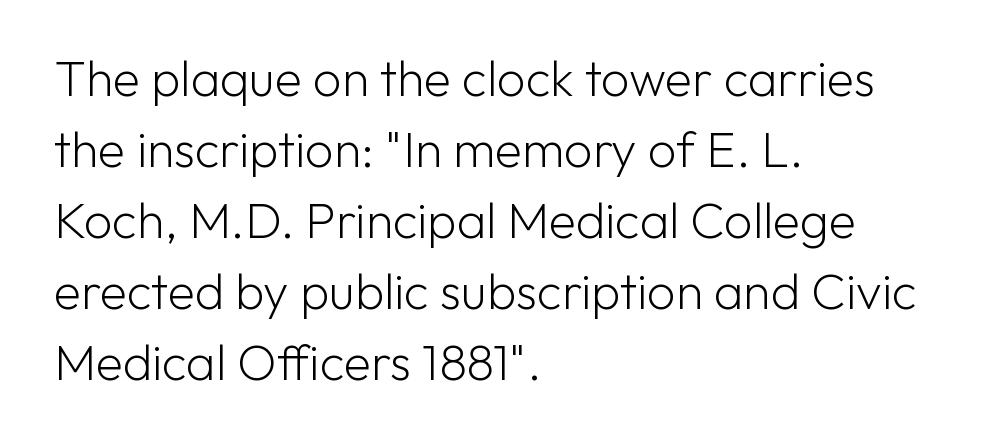
{"serif": "no", "italic": "no", "bold": "no", "weight": "light", "width": "normal", "stroke_contrast": "low", "x_height": "medium", "monospaced": "no", "underline": "no", "align": "left", "line_spacing": "normal", "line_spacing_ratio": 1.42, "letter_spacing": "normal", "letter_spacing_em": 0.0, "glyph_px": 50}
